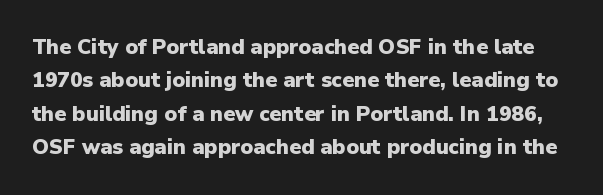
Words appear dense and cohesive because spacing is normal. The characters look thick and weighty, a clear bold. The gap between lines stays unmarked. Summary of vertical rhythm: regular, with standard interline spacing. Characters remain perfectly vertical along every line.
